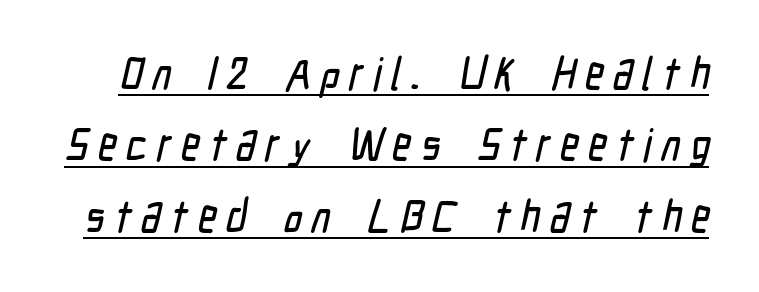
The image shows 46 px condensed sans-serif type; set normal line spacing (1.55x), unusually wide letter spacing (+0.2 em), underlined; low stroke contrast and a medium x-height.
